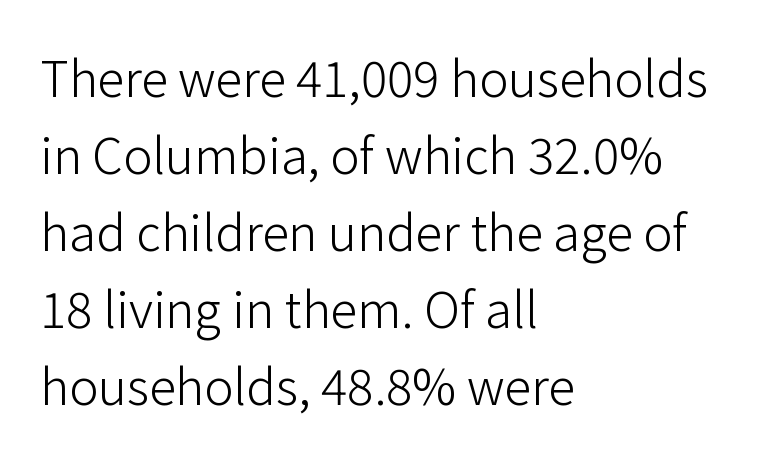
The image shows 49 px light sans-serif type, upright; set left-aligned, normal line spacing (1.57x), normal letter spacing, not underlined; low stroke contrast and a medium x-height.
